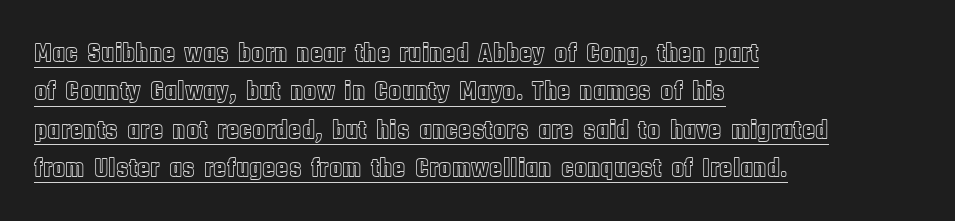
{"italic": "no", "underline": "yes", "align": "left", "line_spacing": "normal", "line_spacing_ratio": 1.42, "letter_spacing": "normal", "letter_spacing_em": 0.0, "glyph_px": 27}
